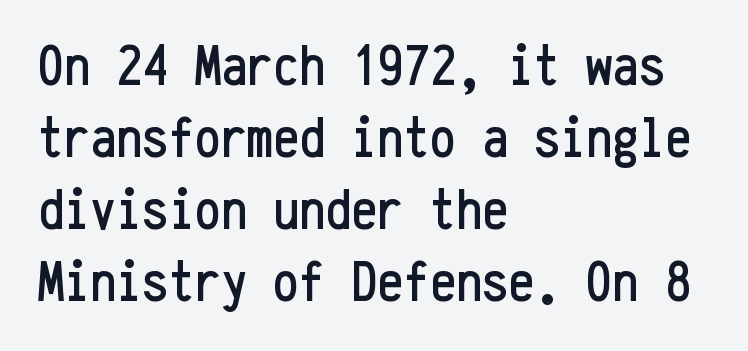
The image shows 58 px condensed sans-serif type, upright, monospaced; set left-aligned, line spacing 1.24x, normal letter spacing, not underlined; low stroke contrast and a medium x-height.
